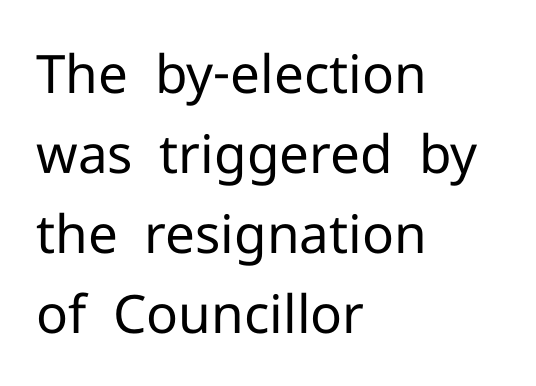
{"serif": "no", "italic": "no", "bold": "no", "weight": "regular", "width": "normal", "stroke_contrast": "low", "x_height": "medium", "monospaced": "no", "underline": "no", "align": "left", "line_spacing": "normal", "line_spacing_ratio": 1.51, "letter_spacing": "normal", "letter_spacing_em": 0.0, "glyph_px": 53}
